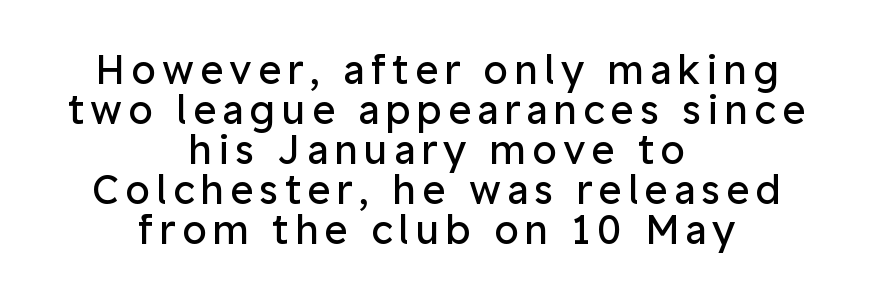
{"serif": "no", "italic": "no", "bold": "no", "weight": "regular", "width": "normal", "stroke_contrast": "low", "x_height": "medium", "monospaced": "no", "underline": "no", "align": "center", "line_spacing": "tight", "line_spacing_ratio": 1.0, "glyph_px": 40}
